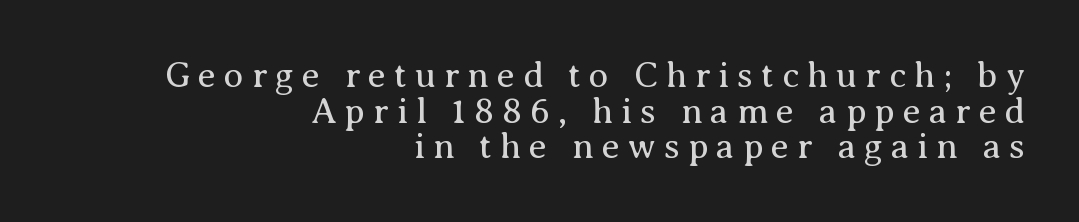
{"serif": "yes", "italic": "no", "bold": "no", "weight": "regular", "width": "normal", "stroke_contrast": "medium", "x_height": "medium", "monospaced": "no", "underline": "no", "align": "right", "line_spacing": "tight", "line_spacing_ratio": 0.99, "letter_spacing": "wide", "letter_spacing_em": 0.22, "glyph_px": 36}
